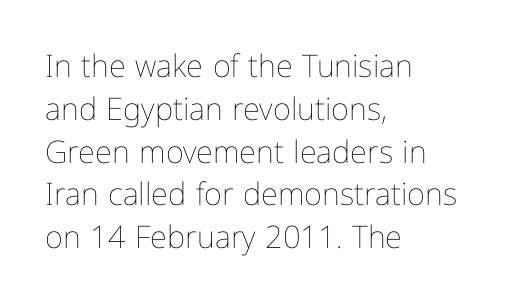
The image shows 31 px thin, condensed type, upright; set left-aligned, normal line spacing (1.38x), normal letter spacing, not underlined; low stroke contrast and a medium x-height.
